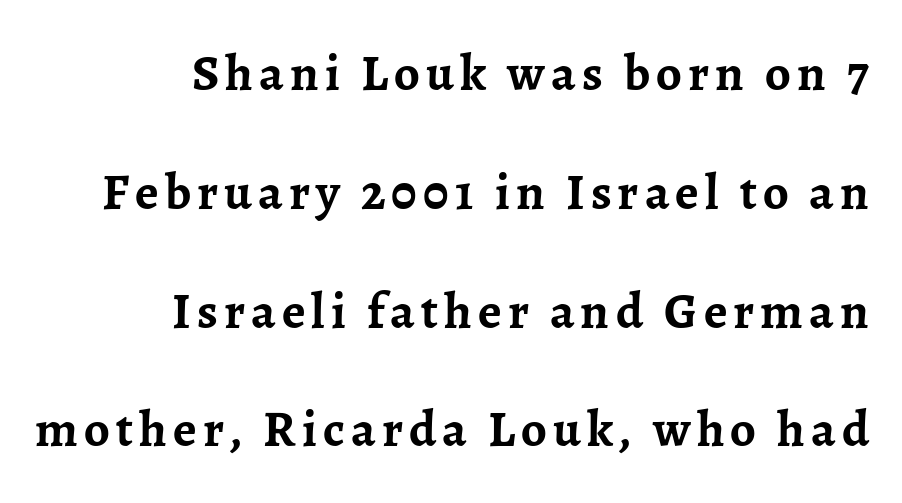
{"serif": "yes", "italic": "no", "bold": "yes", "weight": "semibold", "width": "normal", "stroke_contrast": "low", "x_height": "medium", "monospaced": "no", "underline": "no", "align": "right", "line_spacing": "loose", "line_spacing_ratio": 2.33, "glyph_px": 51}
